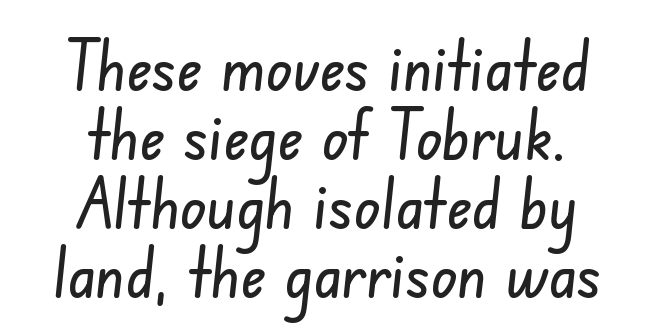
{"serif": "no", "width": "condensed", "stroke_contrast": "low", "x_height": "small", "monospaced": "no", "underline": "no", "align": "center", "line_spacing": "tight", "line_spacing_ratio": 1.0, "letter_spacing": "normal", "letter_spacing_em": 0.0, "glyph_px": 69}
